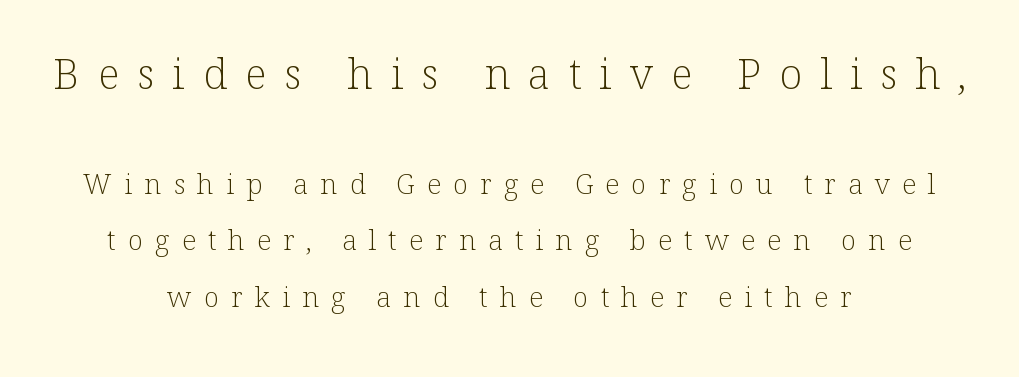
Quick note: not italic, upright. This rendering widens character spacing well past its baseline value. Stem width sits at or under what a default text font uses. Looks like regular typesetting: each glyph gets only the width it needs. The rendering uses a large line-height, opening up the rows.
